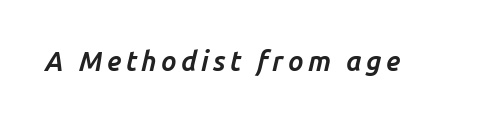
{"italic": "yes", "lean": "right", "slant_degrees": 14, "bold": "yes", "underline": "no", "glyph_px": 27}
